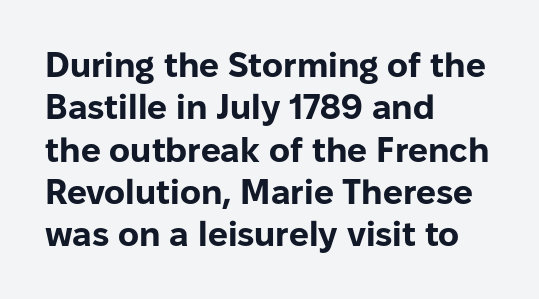
The image shows 35 px bold sans-serif type, upright; set left-aligned, line spacing 1.21x, normal letter spacing, not underlined; low stroke contrast and a medium x-height.
